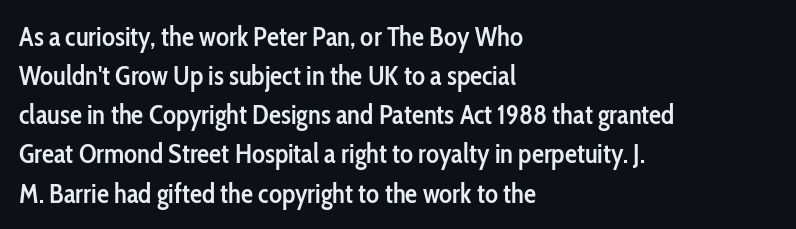
The image shows 27 px text type, upright; set left-aligned, normal line spacing (1.45x), normal letter spacing, not underlined.
